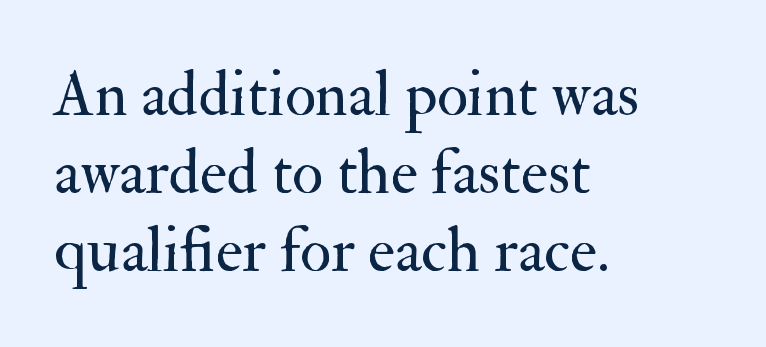
{"serif": "yes", "italic": "no", "bold": "no", "weight": "regular", "width": "normal", "stroke_contrast": "medium", "x_height": "small", "monospaced": "no", "underline": "no", "align": "left", "line_spacing_ratio": 1.22, "letter_spacing": "normal", "letter_spacing_em": 0.0, "glyph_px": 64}
